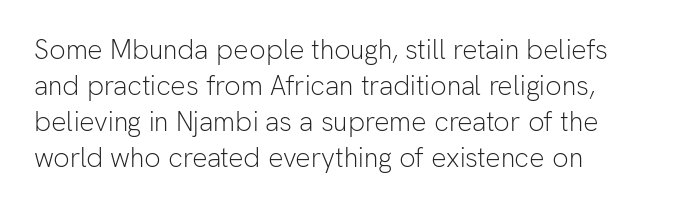
The image shows 27 px text type, upright; set left-aligned, normal line spacing (1.33x), normal letter spacing, not underlined.
